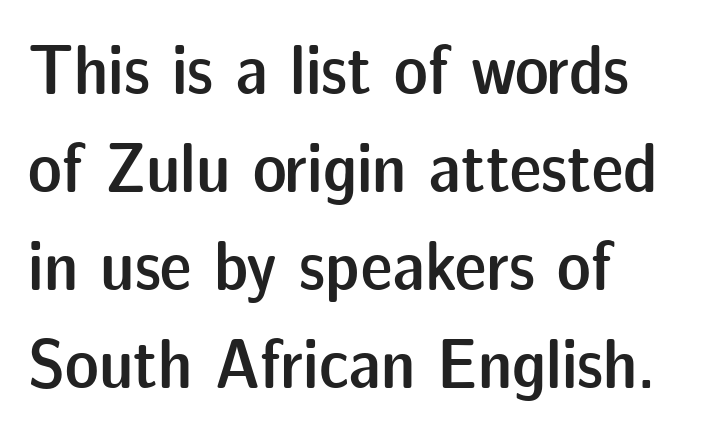
Q: Is the text bold? A: Semi-bold.
Q: Is the text italic (slanted)? A: No, it is upright.
Q: Is the typeface a serif or a sans-serif typeface? A: Sans-serif.
Q: Is the text underlined? A: No.
Q: How is the paragraph aligned? A: Left-aligned.
Q: Is the spacing between letters normal or unusually wide? A: Normal.
Q: Is the spacing between lines tight, normal or loose? A: Normal.
Q: Width (condensed, normal, or wide)? A: Normal.
Q: Stroke contrast? A: Low.
Q: x-height? A: Medium.
Q: Monospaced? A: No.
